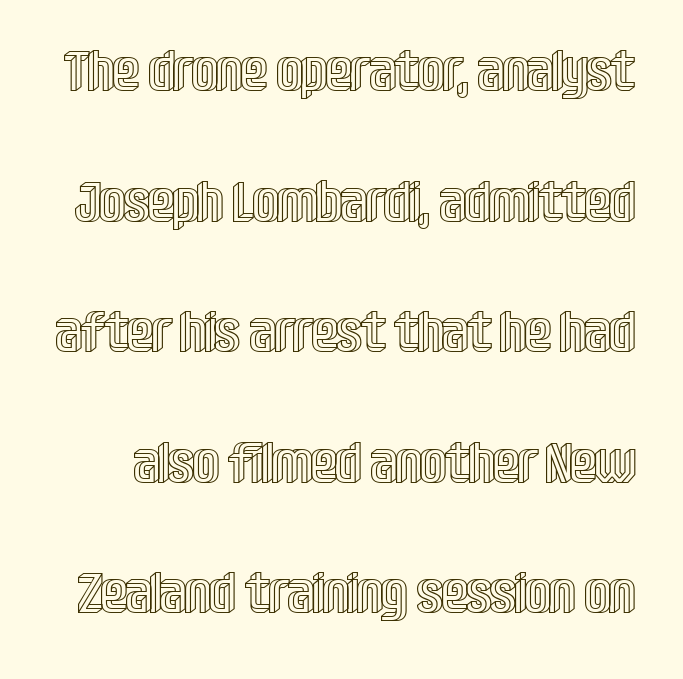
{"italic": "no", "width": "condensed", "x_height": "large", "monospaced": "no", "underline": "no", "line_spacing": "loose", "line_spacing_ratio": 2.29, "letter_spacing": "normal", "letter_spacing_em": 0.0, "glyph_px": 57}
